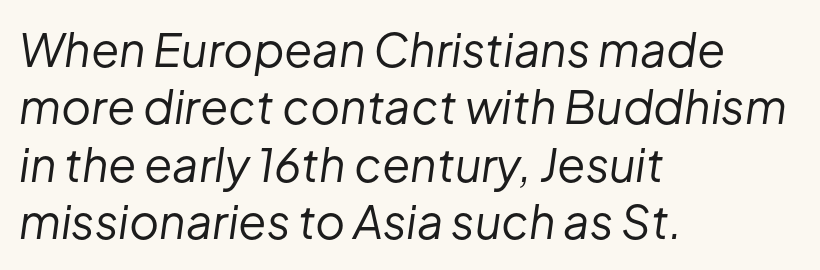
Q: Is the text bold? A: No.
Q: Is the text italic (slanted)? A: Yes, it leans right by about 8 degrees.
Q: Is the text underlined? A: No.
Q: How is the paragraph aligned? A: Left-aligned.
Q: Is the spacing between letters normal or unusually wide? A: Normal.
Q: Is the spacing between lines tight, normal or loose? A: Normal.
Q: Width (condensed, normal, or wide)? A: Normal.
Q: Stroke contrast? A: Low.
Q: x-height? A: Medium.
Q: Monospaced? A: No.
